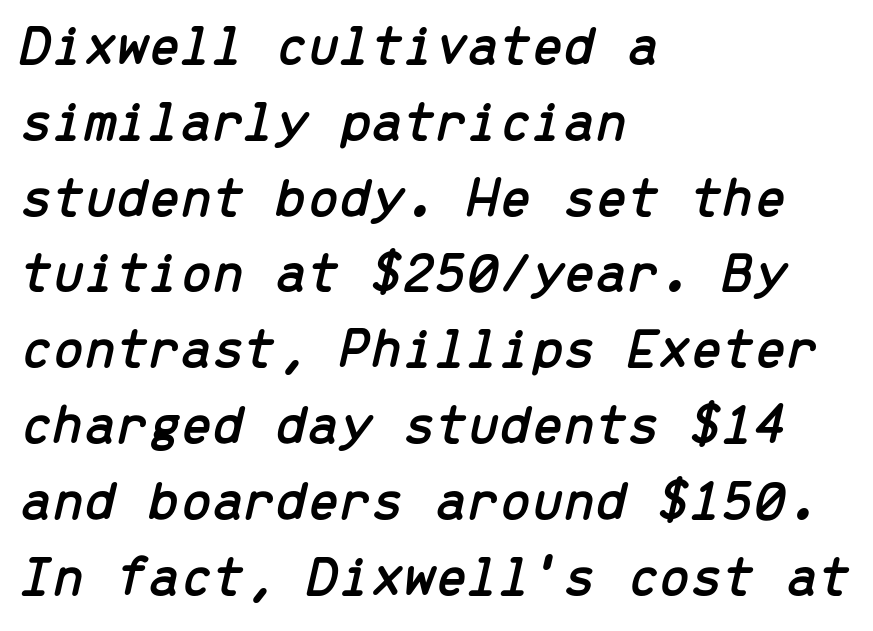
Q: Is the text italic (slanted)? A: Yes, it leans right by about 13 degrees.
Q: Is the text underlined? A: No.
Q: How is the paragraph aligned? A: Left-aligned.
Q: Is the spacing between letters normal or unusually wide? A: Normal.
Q: Is the spacing between lines tight, normal or loose? A: Normal.
Q: Width (condensed, normal, or wide)? A: Normal.
Q: Stroke contrast? A: Low.
Q: x-height? A: Medium.
Q: Monospaced? A: Yes.
